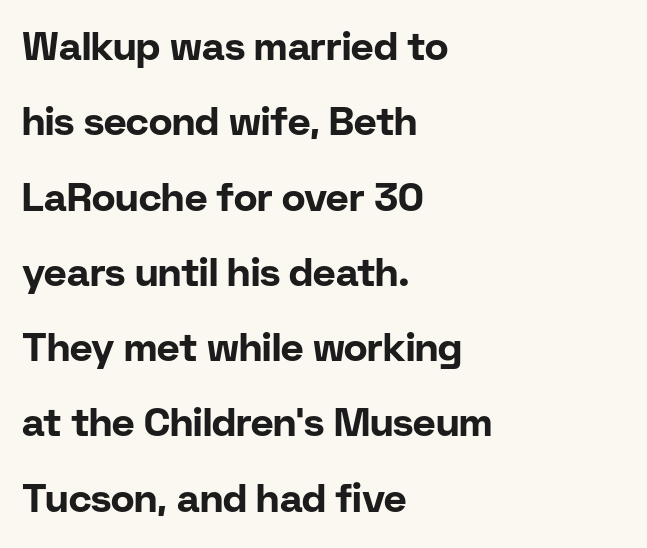
The image shows 39 px bold sans-serif type, upright; set left-aligned, loose line spacing (1.93x), normal letter spacing, not underlined; low stroke contrast and a medium x-height.
